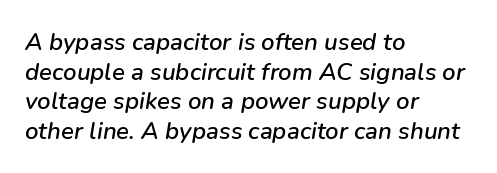
{"italic": "yes", "lean": "right", "slant_degrees": 9, "underline": "no", "align": "left", "line_spacing_ratio": 1.23, "letter_spacing": "normal", "letter_spacing_em": 0.0, "glyph_px": 24}
